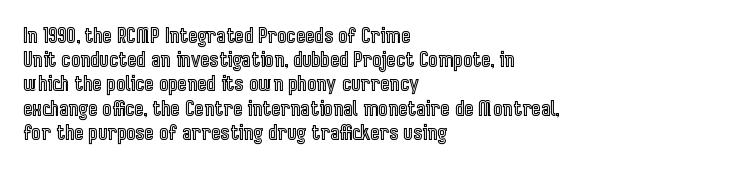
{"italic": "no", "underline": "no", "align": "left", "line_spacing_ratio": 1.21, "letter_spacing": "normal", "letter_spacing_em": 0.0, "glyph_px": 20}
